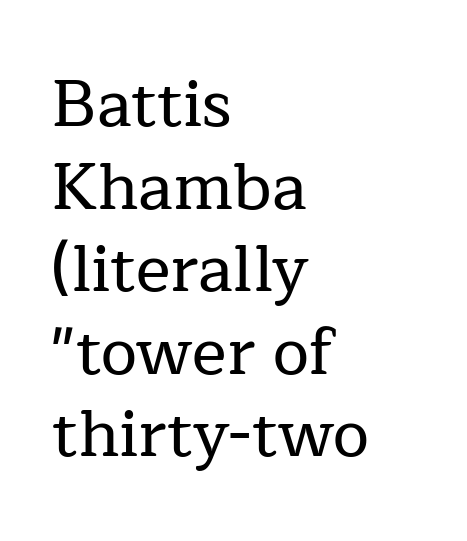
{"serif": "yes", "italic": "no", "width": "normal", "stroke_contrast": "low", "x_height": "medium", "monospaced": "no", "underline": "no", "align": "left", "line_spacing": "normal", "line_spacing_ratio": 1.27, "letter_spacing": "normal", "letter_spacing_em": 0.0, "glyph_px": 65}
